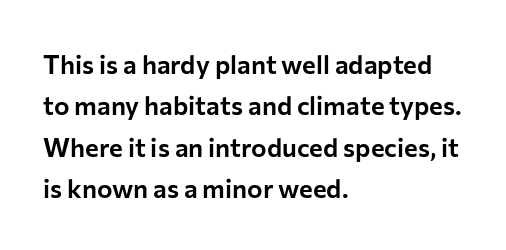
The image shows 26 px text type, upright; set left-aligned, normal line spacing (1.59x), normal letter spacing, not underlined.
